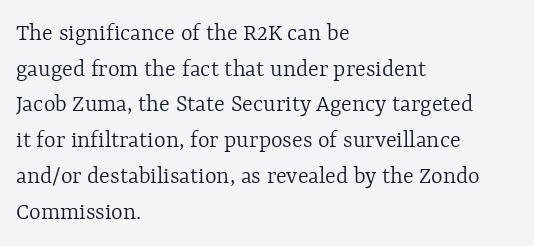
Q: Is the text bold? A: No.
Q: Is the text italic (slanted)? A: No, it is upright.
Q: Is the text underlined? A: No.
Q: How is the paragraph aligned? A: Left-aligned.
Q: Is the spacing between letters normal or unusually wide? A: Normal.
Q: Is the spacing between lines tight, normal or loose? A: Normal.
